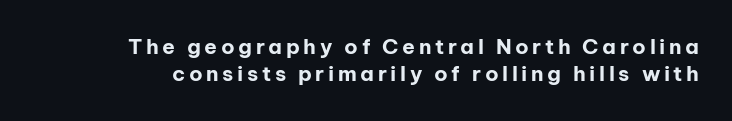
{"italic": "no", "bold": "yes", "underline": "no", "line_spacing": "normal", "line_spacing_ratio": 1.3, "glyph_px": 21}
